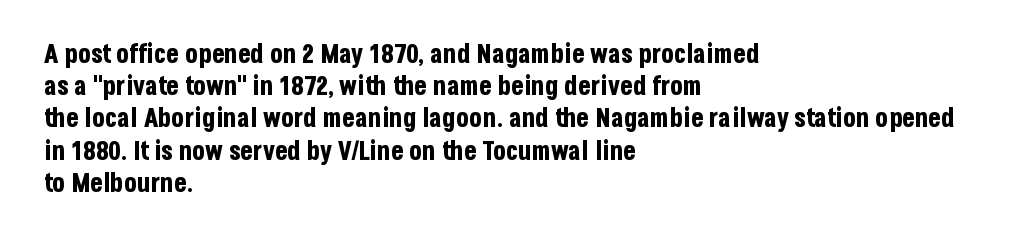
The image shows 26 px bold type, upright; set left-aligned, line spacing 1.24x, normal letter spacing, not underlined.
